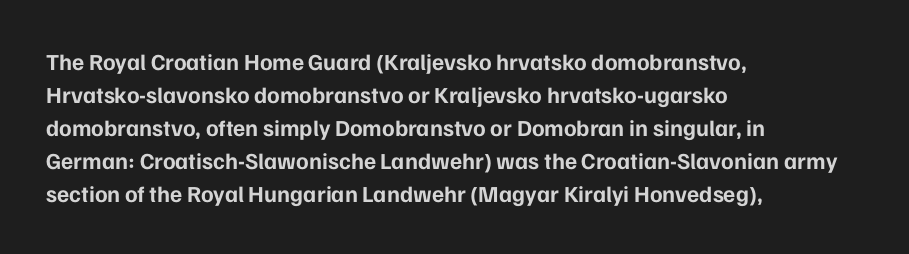
The gaps between neighbouring characters are ordinary and unremarkable. A dark, heavy texture on the line: the type is bold. Leftover space on each line is placed entirely after the last word. Reading down the column, the eye jumps a familiar distance to each next line. This is the regular roman posture of the typeface.
